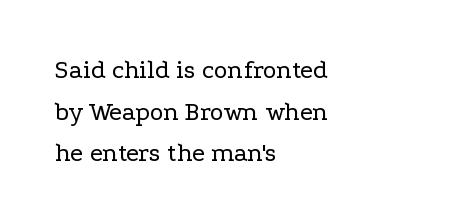
Q: Is the text bold? A: No.
Q: Is the text italic (slanted)? A: No, it is upright.
Q: Is the text underlined? A: No.
Q: How is the paragraph aligned? A: Left-aligned.
Q: Is the spacing between letters normal or unusually wide? A: Normal.
Q: Is the spacing between lines tight, normal or loose? A: Normal.
